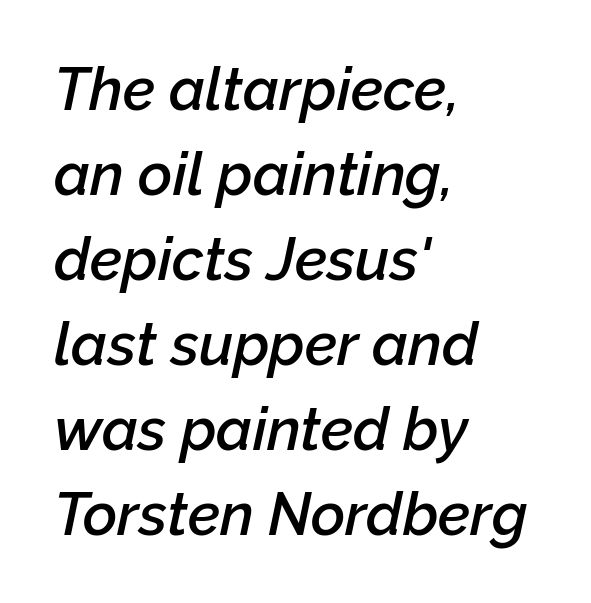
{"italic": "yes", "lean": "right", "slant_degrees": 12, "bold": "semi", "weight": "semibold", "width": "normal", "stroke_contrast": "low", "x_height": "medium", "monospaced": "no", "underline": "no", "align": "left", "line_spacing": "normal", "line_spacing_ratio": 1.44, "letter_spacing": "normal", "letter_spacing_em": 0.0, "glyph_px": 59}
